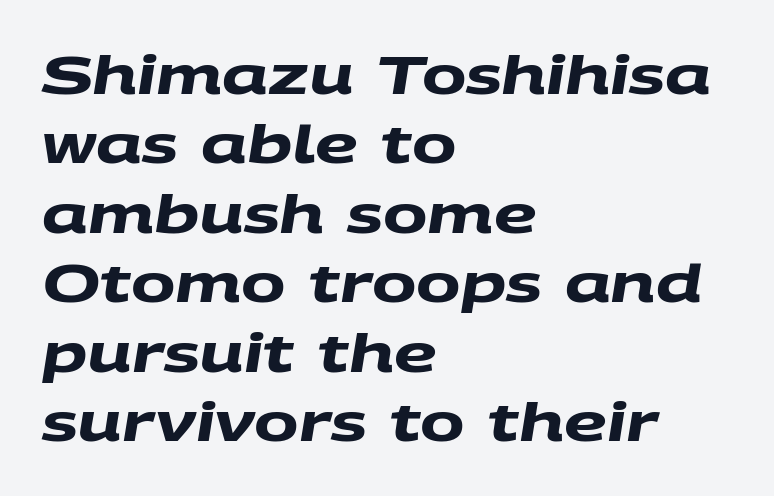
Q: Is the text bold? A: Yes.
Q: Is the typeface a serif or a sans-serif typeface? A: Sans-serif.
Q: Is the text underlined? A: No.
Q: How is the paragraph aligned? A: Left-aligned.
Q: Is the spacing between letters normal or unusually wide? A: Normal.
Q: Is the spacing between lines tight, normal or loose? A: Normal.
Q: Width (condensed, normal, or wide)? A: Wide.
Q: Stroke contrast? A: Medium.
Q: x-height? A: Large.
Q: Monospaced? A: No.
